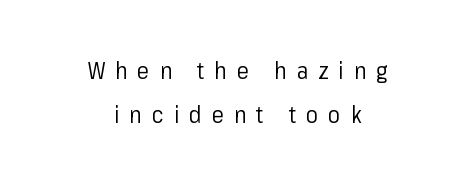
Q: Is the text bold? A: No.
Q: Is the text italic (slanted)? A: No, it is upright.
Q: Is the text underlined? A: No.
Q: How is the paragraph aligned? A: Centered.
Q: Is the spacing between letters normal or unusually wide? A: Unusually wide.
Q: Is the spacing between lines tight, normal or loose? A: Loose.
